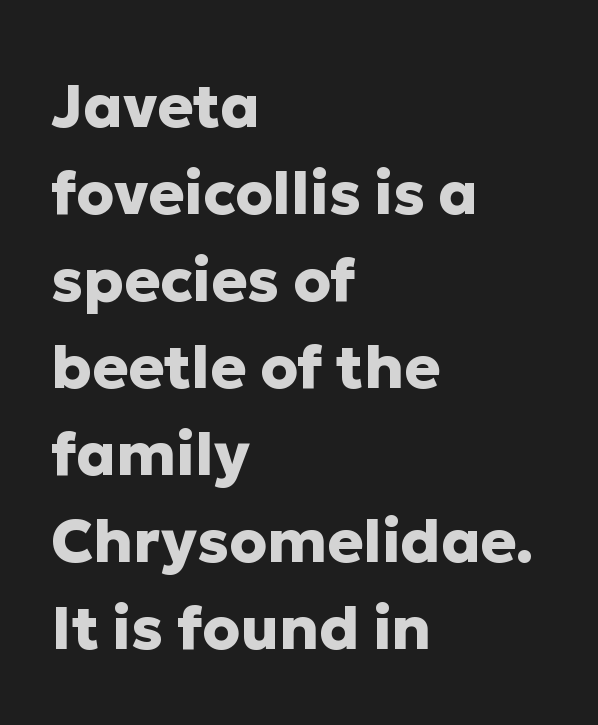
The image shows 60 px heavy sans-serif type, upright; set left-aligned, normal line spacing (1.45x), normal letter spacing, not underlined; low stroke contrast and a medium x-height.
